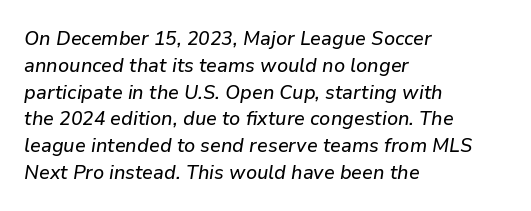
Q: Is the text italic (slanted)? A: Yes, it leans right by about 9 degrees.
Q: Is the text underlined? A: No.
Q: How is the paragraph aligned? A: Left-aligned.
Q: Is the spacing between letters normal or unusually wide? A: Normal.
Q: Is the spacing between lines tight, normal or loose? A: Normal.
